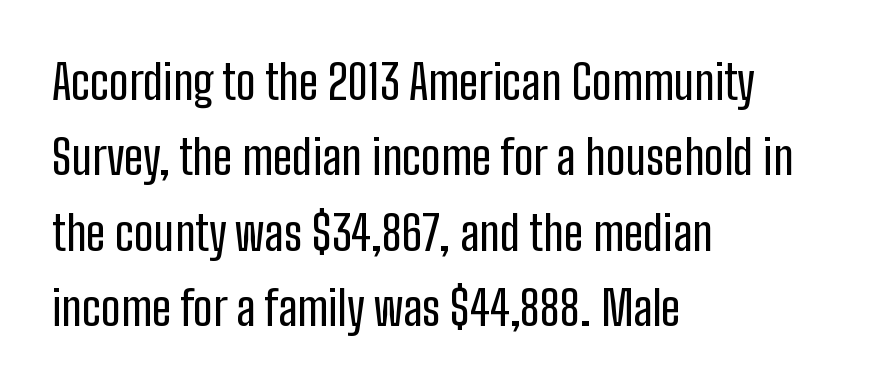
Beneath every word, the page is bare. Type style note: lacks serifs. The letters stand upright; this is a roman face. Is there much room between lines? A standard amount, neither cramped nor airy.
